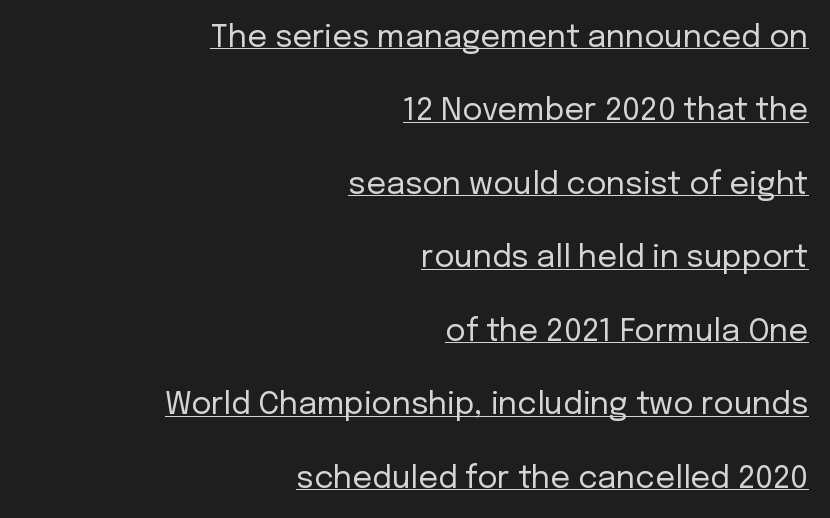
The rendering keeps characters at their native spacing. In terms of posture, this sample is upright. You could not count columns in this text — the font is proportionally spaced. Visually the block forms a straight wall on the right and a jagged coastline on the left. Vertical stems look standard width or narrower in stroke.
